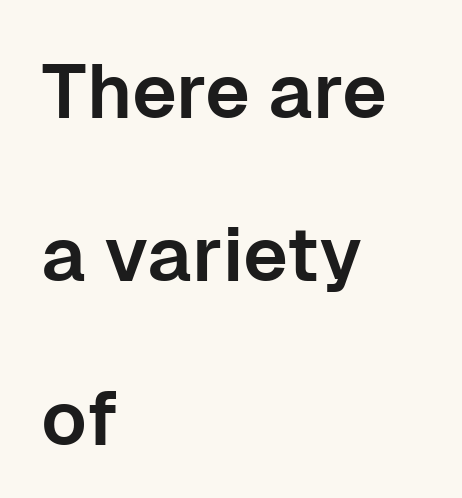
Regarding serifs, this sample does without them. Character widths vary here, with narrow letters taking less room than wide ones. Honestly, there is no underline to notice here at all. Rows of type keep a wide berth in the vertical direction.
